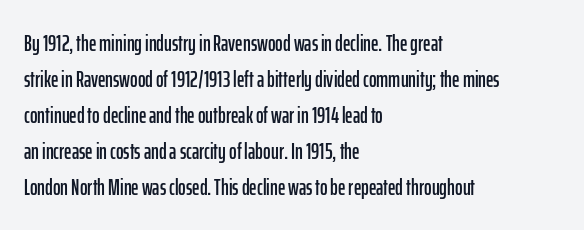
The image shows 23 px text type, upright; set left-aligned, normal line spacing (1.56x), normal letter spacing, not underlined.
